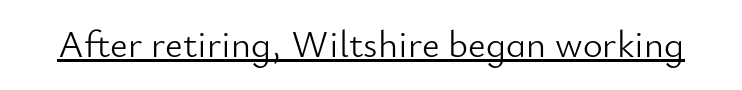
{"serif": "no", "italic": "no", "bold": "no", "weight": "light", "width": "normal", "stroke_contrast": "low", "x_height": "small", "monospaced": "no", "underline": "yes", "letter_spacing": "normal", "letter_spacing_em": 0.0, "glyph_px": 38}
